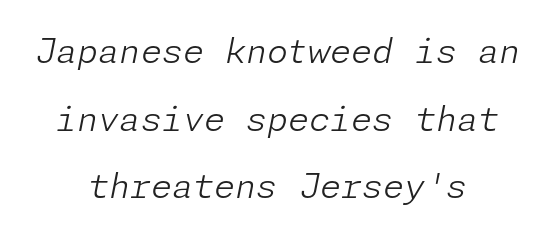
The vertical gap from one line to the next is large. The zone under the glyphs is completely vacant. Weight class: somewhere from thin through regular. Style check: oblique. Between one letter and the next there's only the usual sliver of space. Casual observation: everything's sitting right in the middle.
